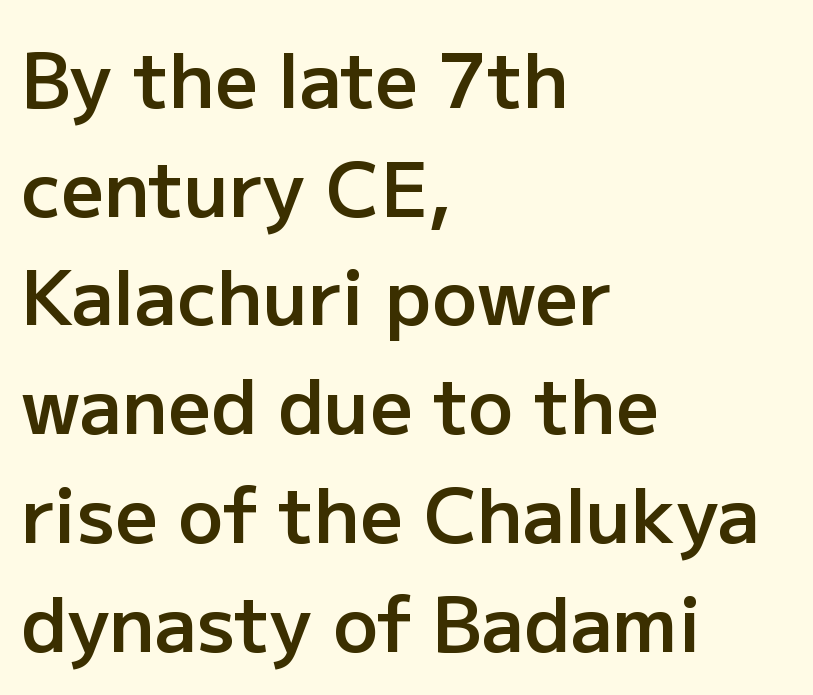
The image shows 75 px semibold sans-serif type, upright; set left-aligned, normal line spacing (1.45x), normal letter spacing, not underlined; low stroke contrast and a medium x-height.
